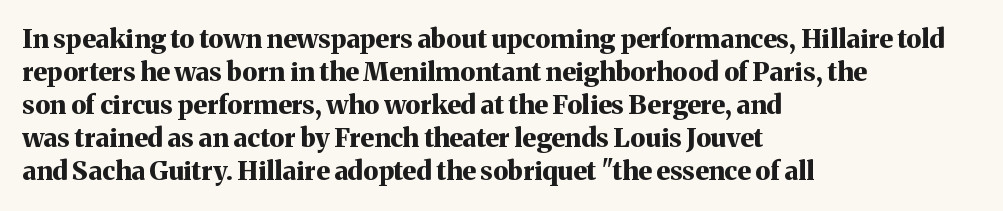
The image shows 26 px bold type, upright; set left-aligned, normal line spacing (1.27x), normal letter spacing, not underlined.
